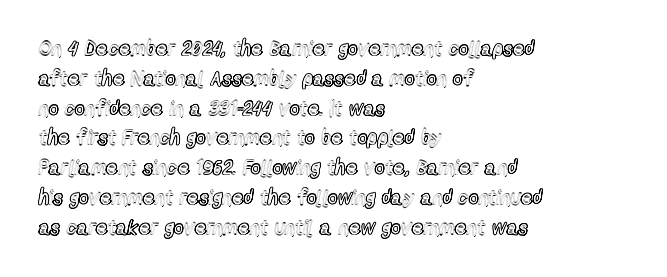
Q: Is the text italic (slanted)? A: Yes.
Q: Is the text underlined? A: No.
Q: How is the paragraph aligned? A: Left-aligned.
Q: Is the spacing between letters normal or unusually wide? A: Normal.
Q: Is the spacing between lines tight, normal or loose? A: Normal.
